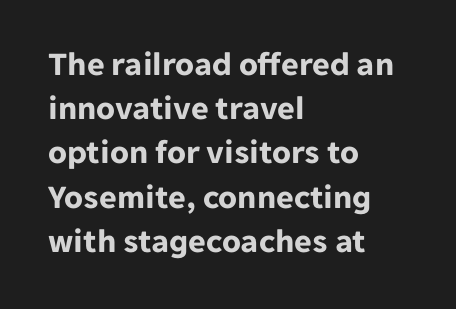
{"serif": "no", "italic": "no", "bold": "yes", "weight": "bold", "width": "normal", "stroke_contrast": "low", "x_height": "medium", "monospaced": "no", "underline": "no", "align": "left", "line_spacing": "normal", "line_spacing_ratio": 1.3, "letter_spacing": "normal", "letter_spacing_em": 0.0, "glyph_px": 34}
